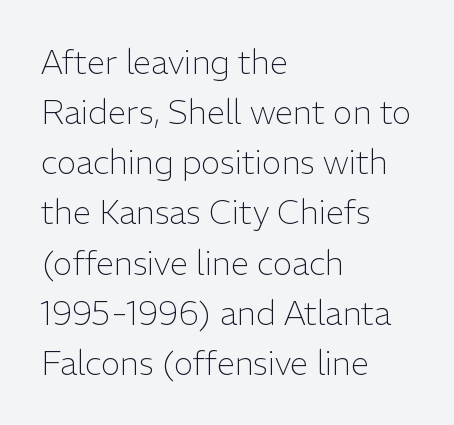
{"serif": "no", "italic": "no", "bold": "no", "weight": "light", "width": "normal", "stroke_contrast": "low", "x_height": "medium", "monospaced": "no", "underline": "no", "align": "left", "line_spacing": "normal", "line_spacing_ratio": 1.52, "letter_spacing": "normal", "letter_spacing_em": 0.0, "glyph_px": 33}
